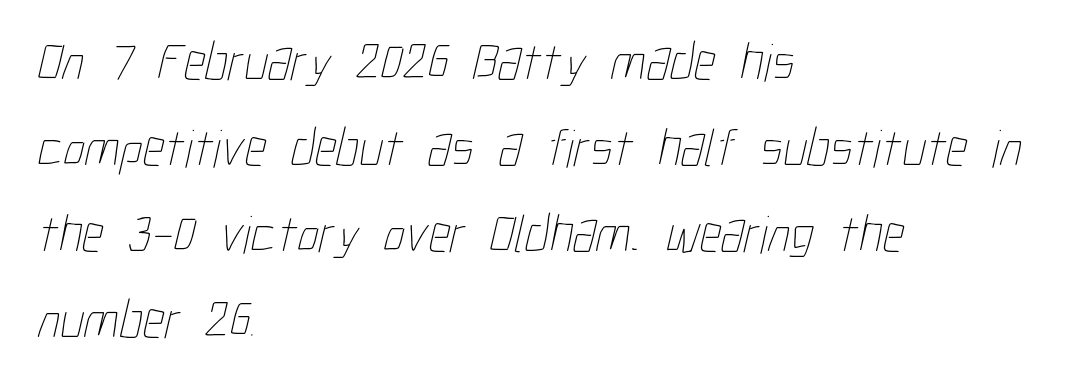
Q: Is the text bold? A: No.
Q: Is the text underlined? A: No.
Q: How is the paragraph aligned? A: Left-aligned.
Q: Is the spacing between letters normal or unusually wide? A: Normal.
Q: Is the spacing between lines tight, normal or loose? A: Normal.
Q: Width (condensed, normal, or wide)? A: Condensed.
Q: Stroke contrast? A: Low.
Q: x-height? A: Medium.
Q: Monospaced? A: No.
